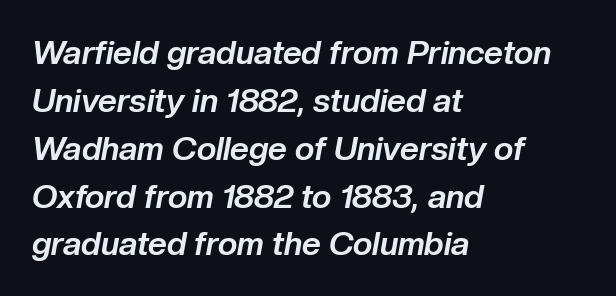
Q: Is the text bold? A: Yes.
Q: Is the text italic (slanted)? A: Yes, it leans right by about 10 degrees.
Q: Is the text underlined? A: No.
Q: How is the paragraph aligned? A: Left-aligned.
Q: Is the spacing between letters normal or unusually wide? A: Normal.
Q: Is the spacing between lines tight, normal or loose? A: Normal.
Q: Width (condensed, normal, or wide)? A: Normal.
Q: Stroke contrast? A: Low.
Q: x-height? A: Medium.
Q: Monospaced? A: No.
